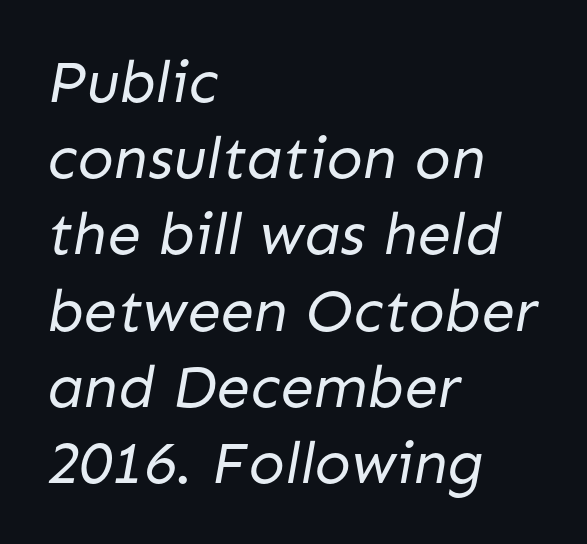
Q: Is the text bold? A: No.
Q: Is the typeface a serif or a sans-serif typeface? A: Sans-serif.
Q: Is the text underlined? A: No.
Q: How is the paragraph aligned? A: Left-aligned.
Q: Is the spacing between letters normal or unusually wide? A: Normal.
Q: Is the spacing between lines tight, normal or loose? A: Normal.
Q: Width (condensed, normal, or wide)? A: Normal.
Q: Stroke contrast? A: Low.
Q: x-height? A: Medium.
Q: Monospaced? A: No.
